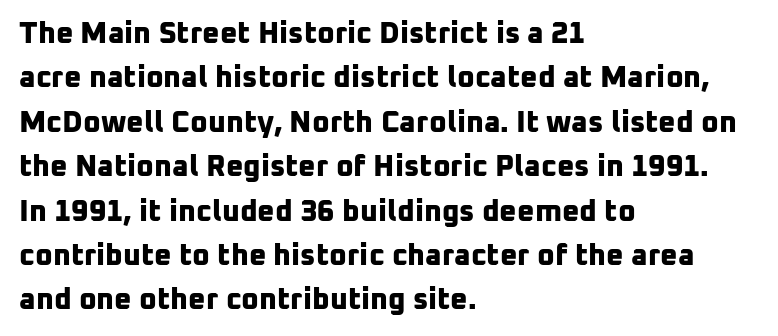
The image shows 30 px bold sans-serif type; set left-aligned, normal line spacing (1.48x), normal letter spacing, not underlined; low stroke contrast and a medium x-height.
